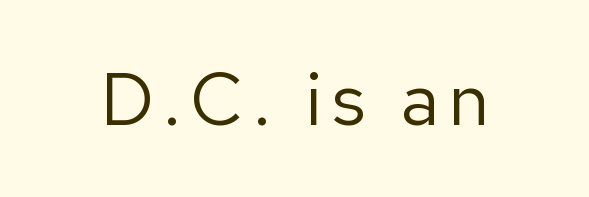
Quick note: underline off. Font category for this specimen: sans-serif. Every character sits straight up, as roman type does. The typesetting does not lean heavy: it is not bold. The rendering uses natural spacing where letterforms have individual widths.
